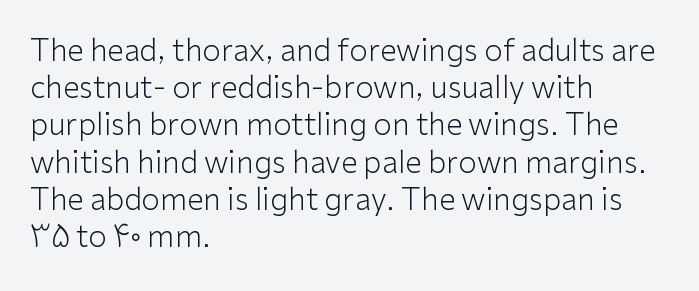
Q: Is the text bold? A: No.
Q: Is the text italic (slanted)? A: No, it is upright.
Q: Is the typeface a serif or a sans-serif typeface? A: Sans-serif.
Q: Is the text underlined? A: No.
Q: How is the paragraph aligned? A: Left-aligned.
Q: Is the spacing between letters normal or unusually wide? A: Normal.
Q: Width (condensed, normal, or wide)? A: Normal.
Q: Stroke contrast? A: Low.
Q: x-height? A: Medium.
Q: Monospaced? A: No.
